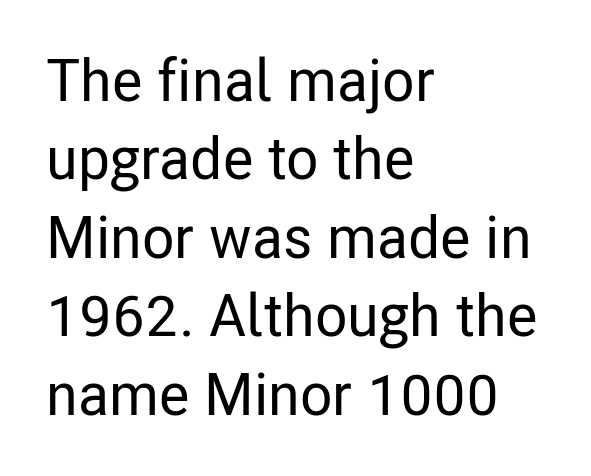
Unlike italic type, these characters show no tilt at all. A clean baseline with only descenders dipping below it. Quick note: interline space is typical. These lines are rendered in a variable-pitch font.
